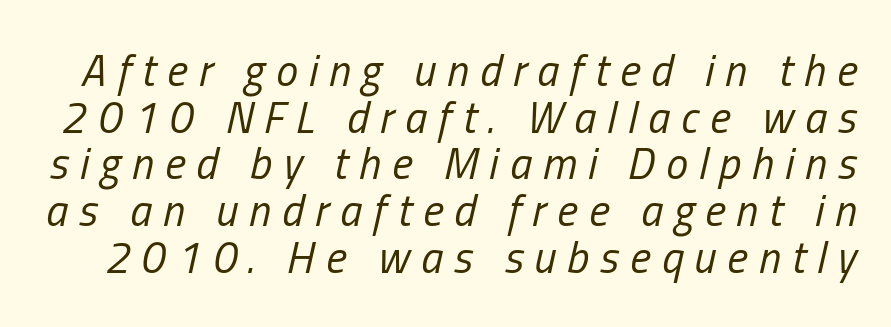
The image shows 44 px regular-weight, condensed type, italic (leaning right); set tight line spacing (1.06x), unusually wide letter spacing (+0.25 em), not underlined; low stroke contrast and a medium x-height.
